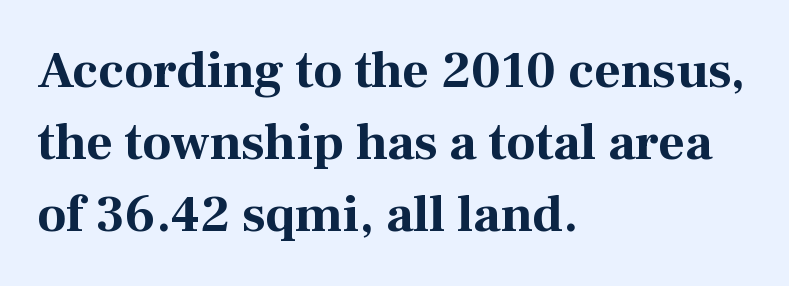
Upright lettering throughout. Words appear dense and cohesive because spacing is normal. Set as a true bold cut, around the 700 mark. You could not count columns in this text — the font is proportionally spaced. The passage is arranged the way most books set body copy — flush left.
